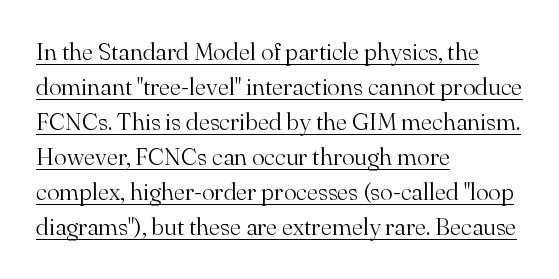
This sample uses plain, unmodified letter spacing. The block of text has a typical density, with ordinary space between rows. The face used here appears with an underline applied. Line starts are locked; line ends wander. Quick note: not italic, upright. No heavy texture on the line: the type isn't bold.
